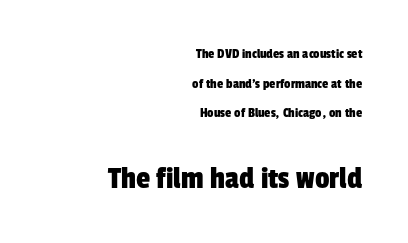
The image shows 32 px condensed sans-serif type; set right-aligned, loose line spacing (2.12x), normal letter spacing, not underlined; the second (bottom) block is 2.29x larger; low stroke contrast and a medium x-height.
